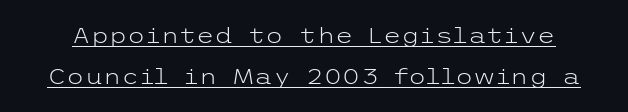
The image shows 21 px text type, upright; set loose line spacing (1.93x), normal letter spacing, underlined.
